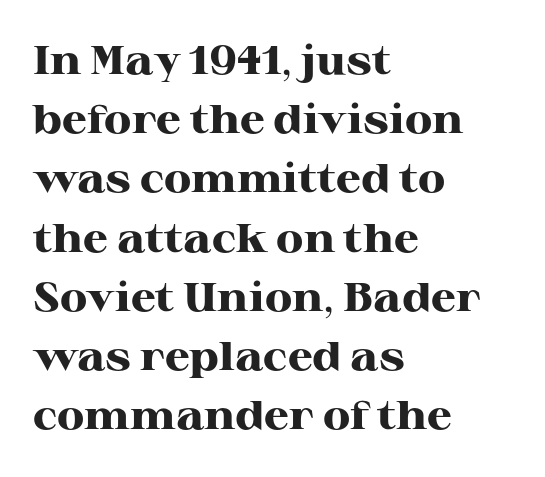
The image shows 40 px heavy, wide serif type, upright; set left-aligned, normal line spacing (1.48x), normal letter spacing, not underlined; high stroke contrast and a medium x-height.
